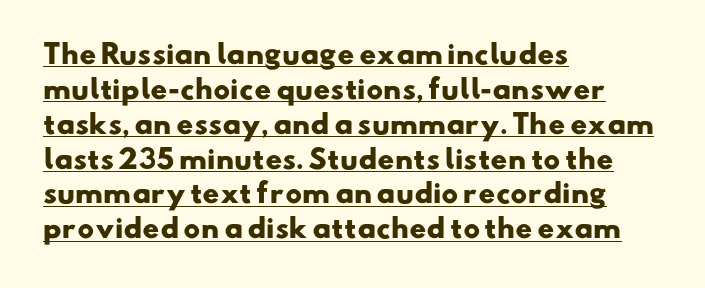
Q: Is the text bold? A: Yes.
Q: Is the text underlined? A: Yes.
Q: How is the paragraph aligned? A: Left-aligned.
Q: Is the spacing between letters normal or unusually wide? A: Normal.
Q: Is the spacing between lines tight, normal or loose? A: Normal.
